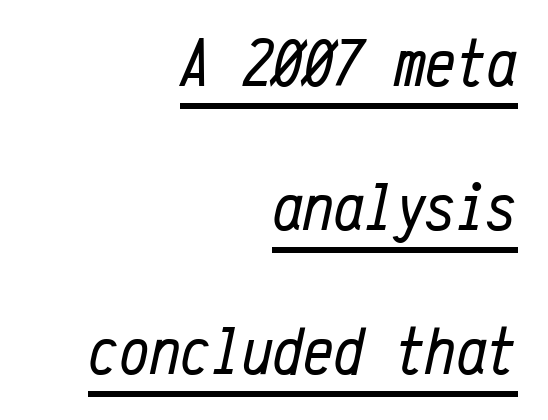
The image shows 68 px regular-weight, condensed type, italic (leaning right), monospaced; set right-aligned, loose line spacing (2.12x), normal letter spacing, underlined; low stroke contrast and a medium x-height.
